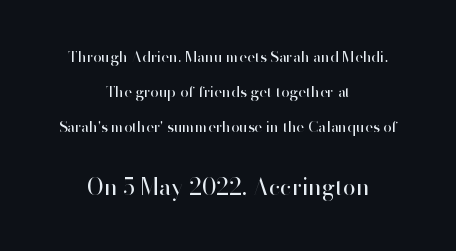
{"italic": "no", "bold": "no", "underline": "no", "align": "center", "line_spacing": "loose", "line_spacing_ratio": 2.35, "letter_spacing": "normal", "letter_spacing_em": 0.0, "larger_block": "second", "size_ratio": 1.53, "glyph_px": 23}
